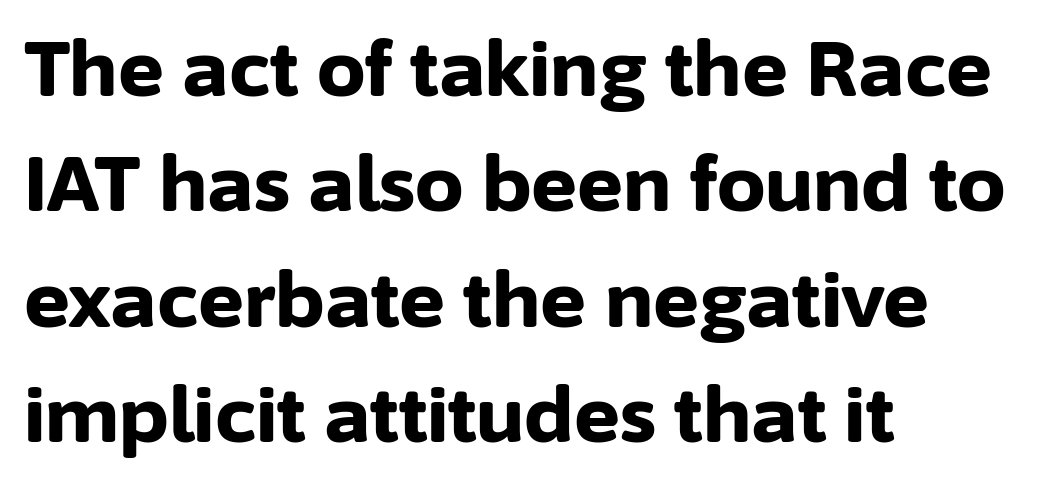
The zone under the glyphs is completely vacant. Every character sits straight up, as roman type does. Looks like regular typesetting: each glyph gets only the width it needs. The text block is weighted toward the left margin, trailing off unevenly rightward. Reading down the column, the eye jumps a familiar distance to each next line. Regarding serifs, this sample does without them.
